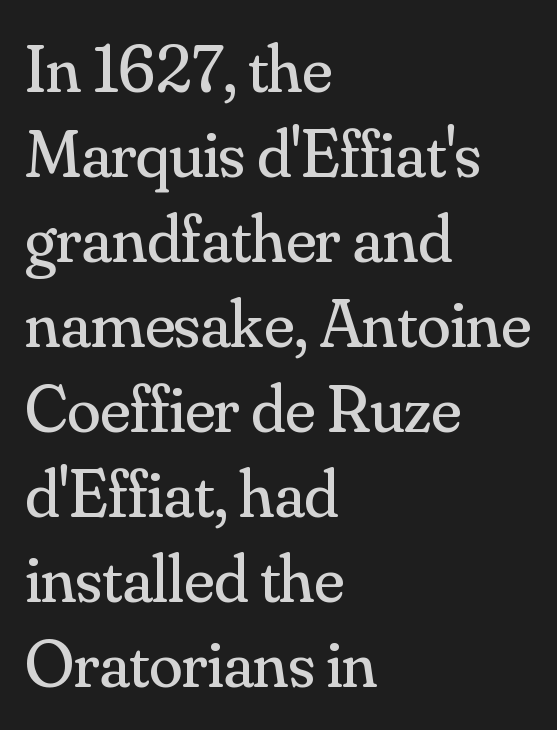
Q: Is the text bold? A: No.
Q: Is the text italic (slanted)? A: No, it is upright.
Q: Is the typeface a serif or a sans-serif typeface? A: Serif.
Q: Is the text underlined? A: No.
Q: How is the paragraph aligned? A: Left-aligned.
Q: Is the spacing between letters normal or unusually wide? A: Normal.
Q: Is the spacing between lines tight, normal or loose? A: Normal.
Q: Width (condensed, normal, or wide)? A: Normal.
Q: Stroke contrast? A: Medium.
Q: x-height? A: Small.
Q: Monospaced? A: No.
